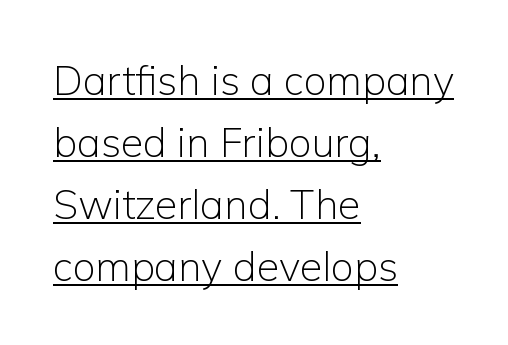
Bold? No — there's no thickening of the strokes. The compositor pushed each line to the left boundary. Proportional: the letters do not fall into vertical columns. Quick note: underline on.
